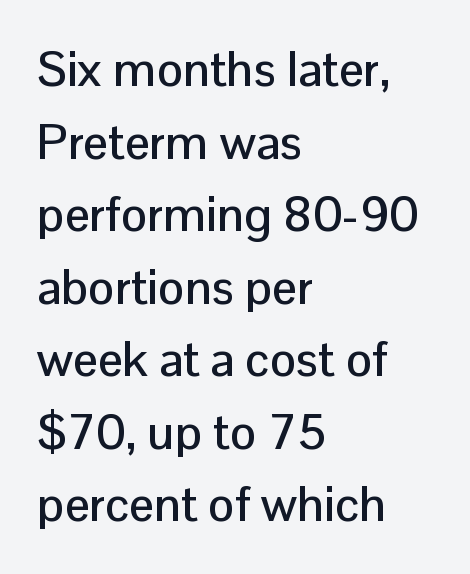
The type sits square on the baseline with zero lean. This rendering features lettering with no underline. The type is set solid horizontally, with unmodified tracking. Each letter keeps its own natural width here, so spacing adapts to shape.
